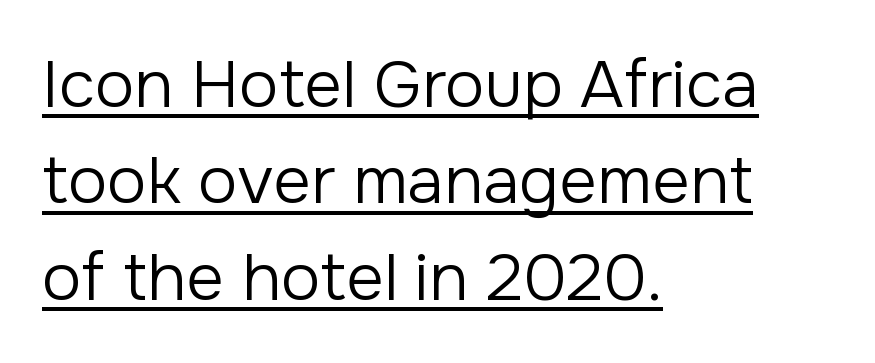
Check where the strokes stop: nothing finishes them off — pure sans. Weight: in the light-to-regular range. Does the lettering tilt? It doesn't — this is upright. Each line of the rendering has a horizontal stroke beneath the glyphs. This sample keeps an unexceptional amount of space between lines.
